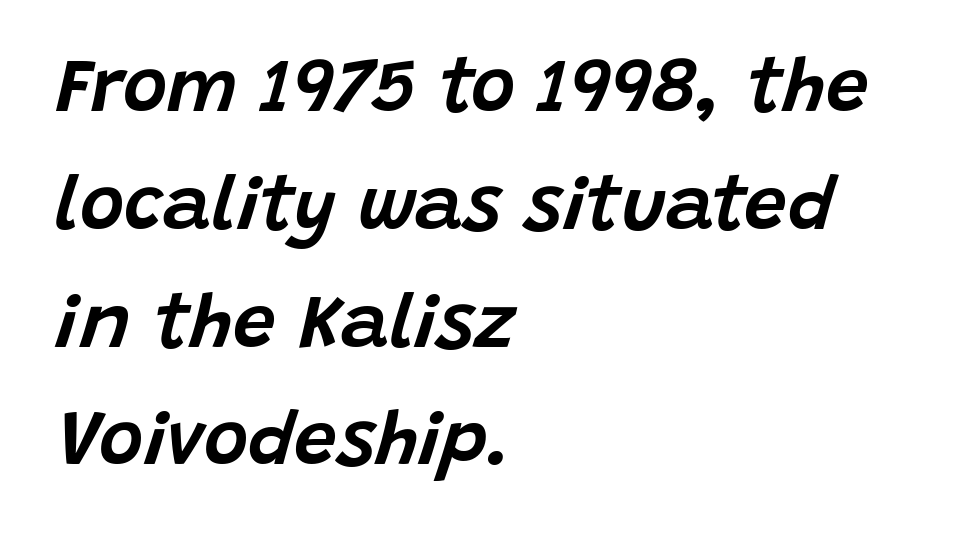
The image shows 76 px text type, italic (leaning right); set left-aligned, normal line spacing (1.55x), normal letter spacing, not underlined; low stroke contrast and a large x-height.
